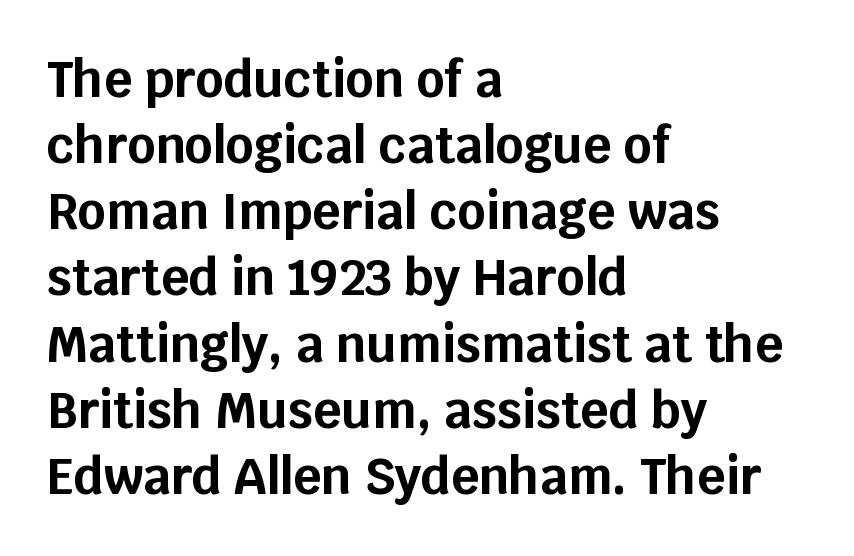
On the weight axis this lands at bold, roughly 700. The characters display no serif detailing; their extremities are plain. Alignment: flush left. Style check: upright. What stands out about the letter spacing? Nothing — it is the standard amount.
